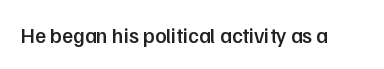
The image shows 21 px text type, upright; set normal letter spacing, not underlined.
